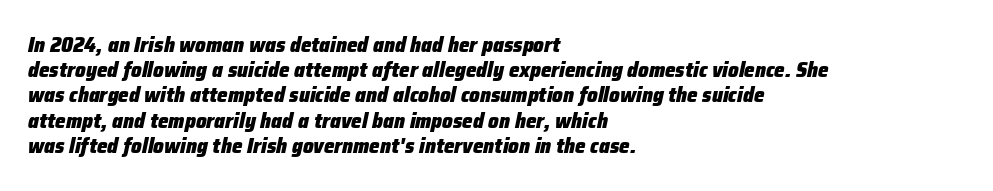
{"italic": "yes", "lean": "right", "slant_degrees": 12, "bold": "yes", "underline": "no", "align": "left", "line_spacing_ratio": 1.2, "letter_spacing": "normal", "letter_spacing_em": 0.0, "glyph_px": 21}
